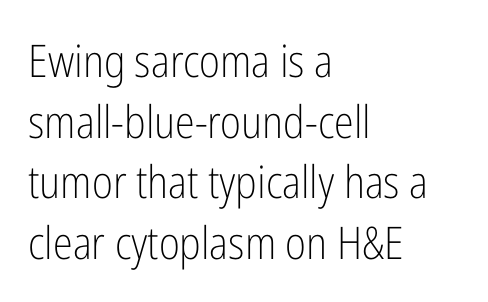
Q: Is the text bold? A: No.
Q: Is the text italic (slanted)? A: No, it is upright.
Q: Is the typeface a serif or a sans-serif typeface? A: Sans-serif.
Q: Is the text underlined? A: No.
Q: How is the paragraph aligned? A: Left-aligned.
Q: Is the spacing between letters normal or unusually wide? A: Normal.
Q: Is the spacing between lines tight, normal or loose? A: Normal.
Q: Width (condensed, normal, or wide)? A: Condensed.
Q: Stroke contrast? A: Low.
Q: x-height? A: Medium.
Q: Monospaced? A: No.
